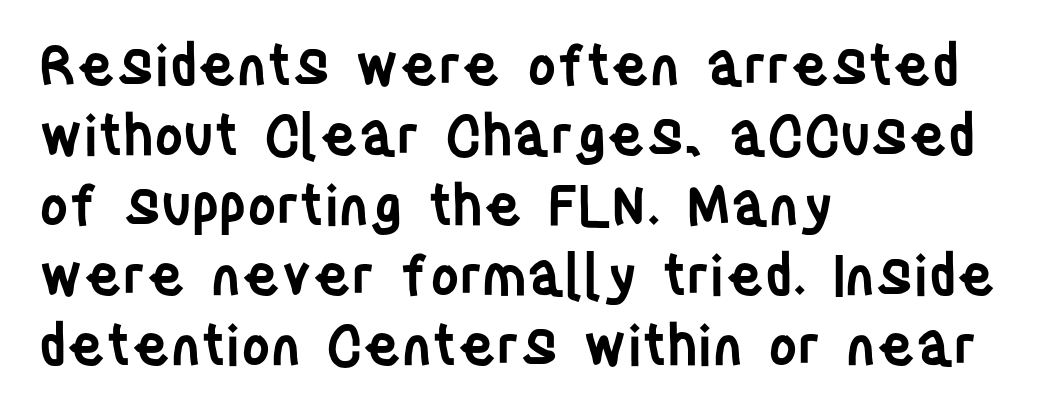
Heft: intermediate — a semibold. A student would call this left alignment; a typographer would say flush left, rag right. Are there feet on the stems? There aren't — it's a sans. Between one letter and the next there's only the usual sliver of space. The baseline area is clear. Note the varied advance widths — an 'i' is clearly narrower than an 'm'.
